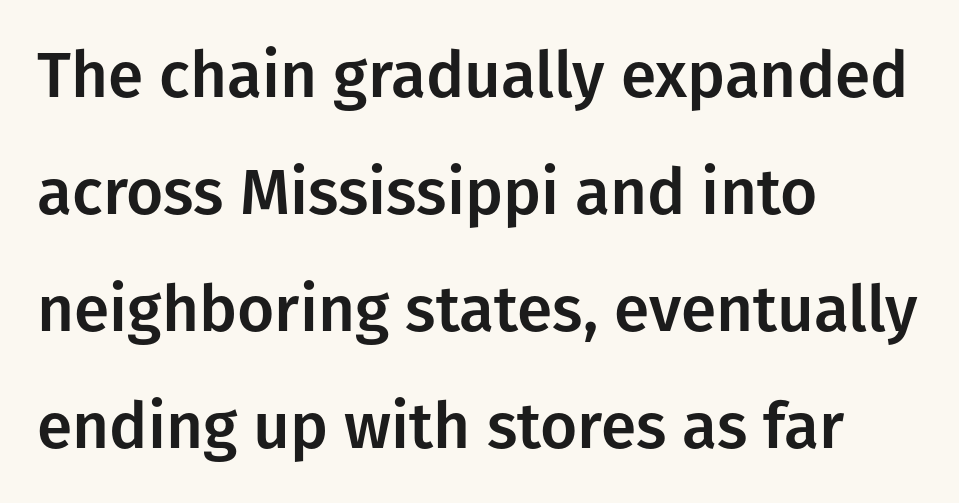
Q: Is the text italic (slanted)? A: No, it is upright.
Q: Is the typeface a serif or a sans-serif typeface? A: Sans-serif.
Q: Is the text underlined? A: No.
Q: How is the paragraph aligned? A: Left-aligned.
Q: Is the spacing between letters normal or unusually wide? A: Normal.
Q: Width (condensed, normal, or wide)? A: Normal.
Q: Stroke contrast? A: Low.
Q: x-height? A: Medium.
Q: Monospaced? A: No.
